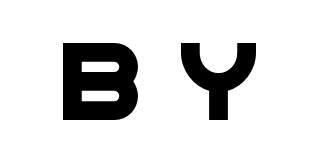
Note: no serifs on the glyphs. Type without underlining. Compared with typical body copy, the letter spacing here is much looser. Character widths vary here, with narrow letters taking less room than wide ones.
